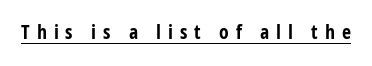
Descenders here cross a horizontal rule under the line. The strokes are fattened all the way to bold. The type is letterspaced generously, with wide tracking. This sample uses an upright cut, with every glyph sitting square on the baseline.
